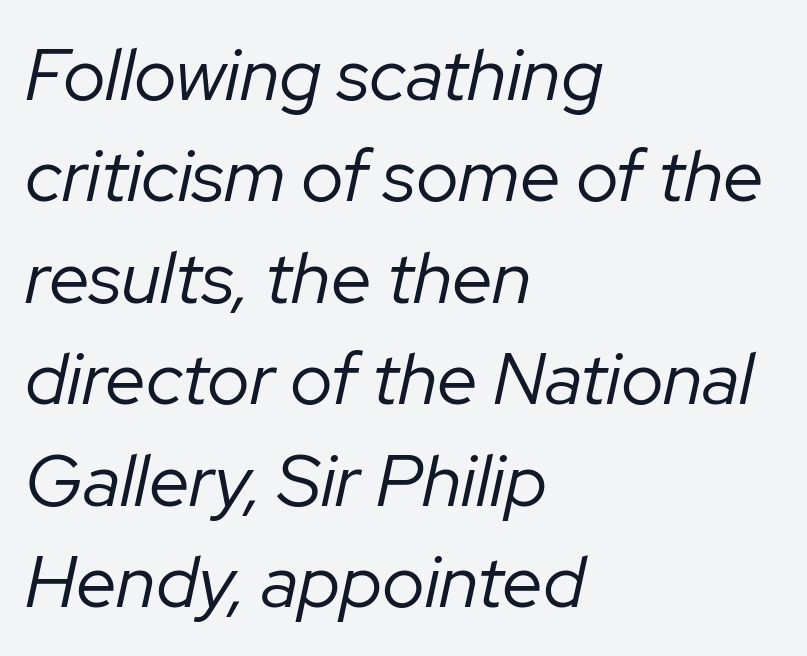
{"italic": "yes", "lean": "right", "slant_degrees": 12, "bold": "no", "weight": "regular", "width": "normal", "stroke_contrast": "low", "x_height": "medium", "monospaced": "no", "underline": "no", "align": "left", "line_spacing": "normal", "line_spacing_ratio": 1.39, "letter_spacing": "normal", "letter_spacing_em": 0.0, "glyph_px": 73}
